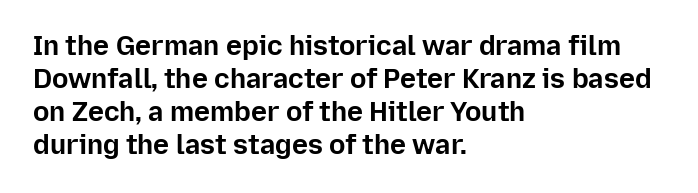
The image shows 27 px bold type, upright; set left-aligned, line spacing 1.22x, normal letter spacing, not underlined.
